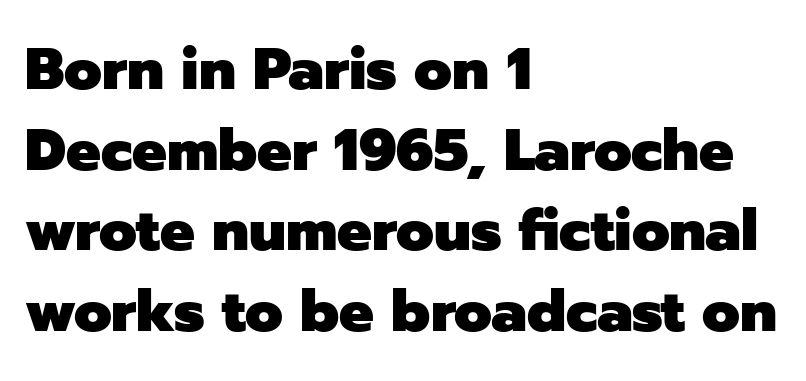
Q: Is the text bold? A: Yes.
Q: Is the text italic (slanted)? A: No, it is upright.
Q: Is the typeface a serif or a sans-serif typeface? A: Sans-serif.
Q: Is the text underlined? A: No.
Q: How is the paragraph aligned? A: Left-aligned.
Q: Is the spacing between letters normal or unusually wide? A: Normal.
Q: Is the spacing between lines tight, normal or loose? A: Normal.
Q: Width (condensed, normal, or wide)? A: Normal.
Q: Stroke contrast? A: Low.
Q: x-height? A: Medium.
Q: Monospaced? A: No.
